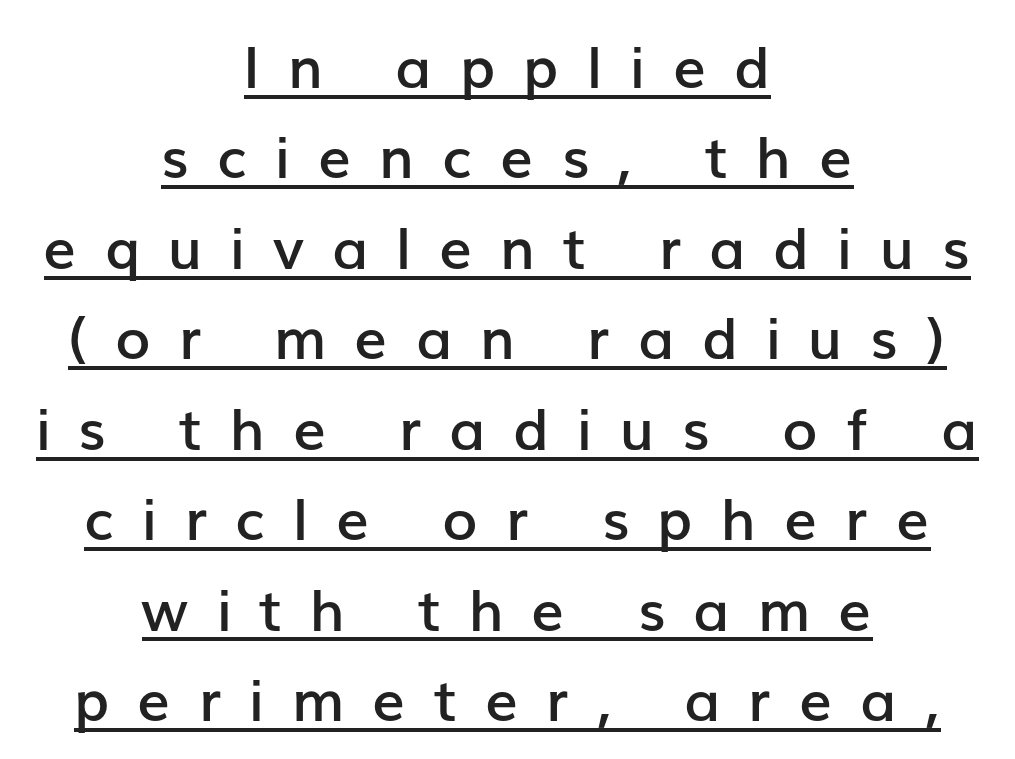
Q: Is the text bold? A: Semi-bold.
Q: Is the text italic (slanted)? A: No, it is upright.
Q: Is the typeface a serif or a sans-serif typeface? A: Sans-serif.
Q: Is the text underlined? A: Yes.
Q: How is the paragraph aligned? A: Centered.
Q: Is the spacing between letters normal or unusually wide? A: Unusually wide.
Q: Is the spacing between lines tight, normal or loose? A: Normal.
Q: Width (condensed, normal, or wide)? A: Normal.
Q: Stroke contrast? A: Low.
Q: x-height? A: Medium.
Q: Monospaced? A: No.
